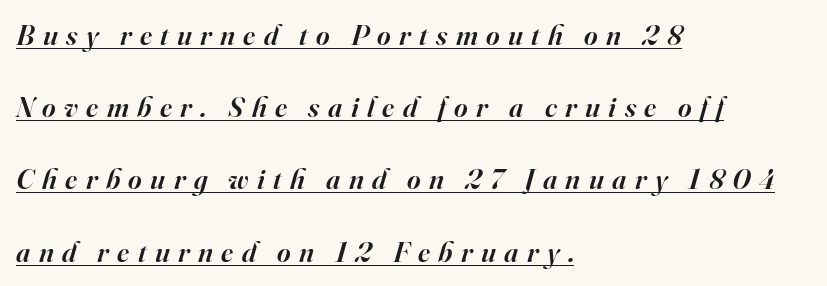
The image shows 29 px semibold serif type, italic (leaning right); set left-aligned, loose line spacing (2.49x), unusually wide letter spacing (+0.29 em), underlined; high stroke contrast and a small x-height.
